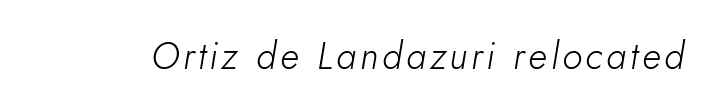
Q: Is the text bold? A: No.
Q: Is the text italic (slanted)? A: Yes, it leans right by about 5 degrees.
Q: Is the text underlined? A: No.
Q: Width (condensed, normal, or wide)? A: Normal.
Q: Stroke contrast? A: Low.
Q: x-height? A: Small.
Q: Monospaced? A: No.
